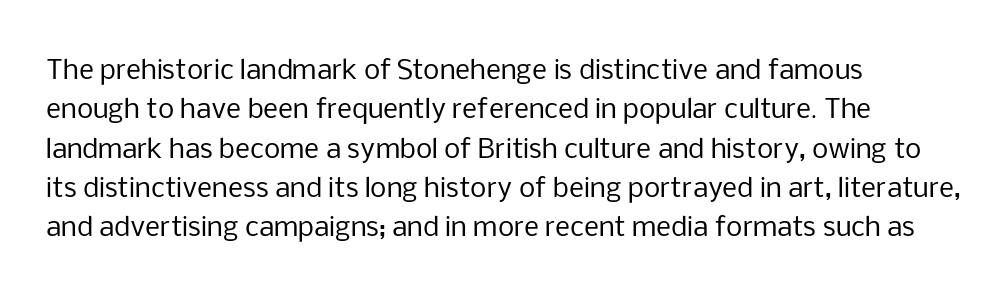
{"italic": "no", "bold": "no", "underline": "no", "align": "left", "line_spacing": "normal", "line_spacing_ratio": 1.51, "letter_spacing": "normal", "letter_spacing_em": 0.0, "glyph_px": 26}
